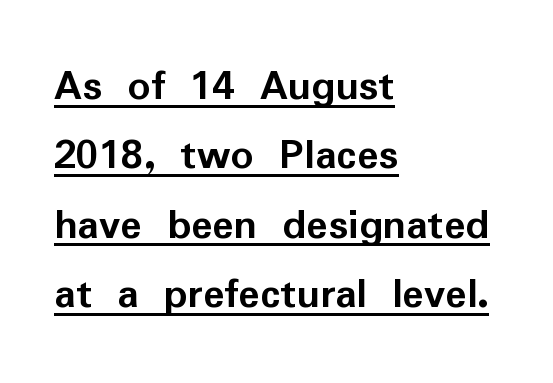
{"serif": "no", "italic": "no", "bold": "yes", "weight": "semibold", "width": "normal", "stroke_contrast": "low", "x_height": "medium", "monospaced": "no", "underline": "yes", "align": "left", "line_spacing": "normal", "line_spacing_ratio": 1.54, "letter_spacing": "normal", "letter_spacing_em": 0.0, "glyph_px": 45}
